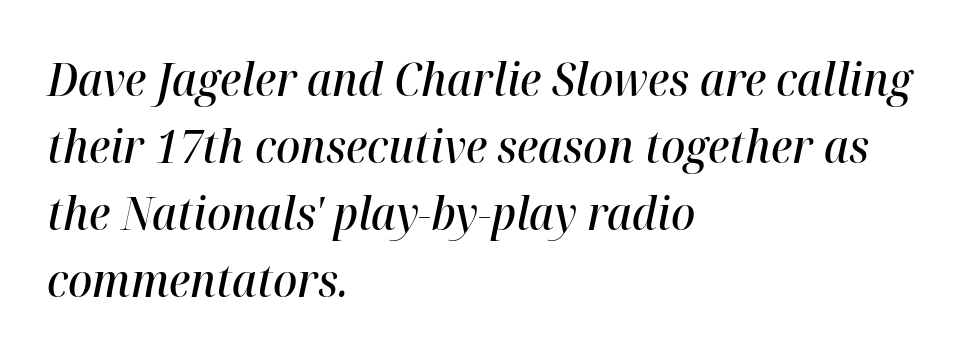
Beneath every word, the page is bare. Italic? Definitely — the glyphs are oblique. The passage shown stacks its lines at a standard gap. The setting favours the left margin, as ordinary paragraphs usually do. Set as a demibold, roughly 600 on the weight scale.
